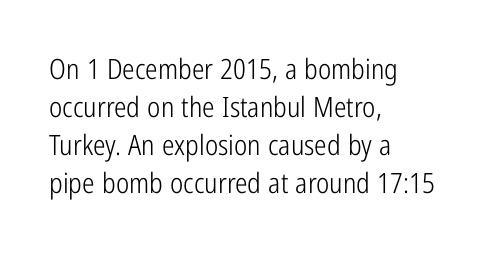
{"serif": "no", "italic": "no", "bold": "no", "weight": "light", "width": "condensed", "stroke_contrast": "low", "x_height": "medium", "monospaced": "no", "underline": "no", "align": "left", "line_spacing": "normal", "line_spacing_ratio": 1.36, "letter_spacing": "normal", "letter_spacing_em": 0.0, "glyph_px": 28}
